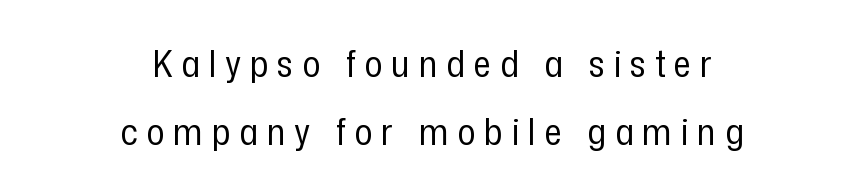
{"serif": "no", "italic": "no", "bold": "no", "weight": "regular", "width": "condensed", "stroke_contrast": "low", "x_height": "medium", "monospaced": "no", "underline": "no", "align": "center", "line_spacing_ratio": 1.8, "letter_spacing": "wide", "letter_spacing_em": 0.23, "glyph_px": 38}
